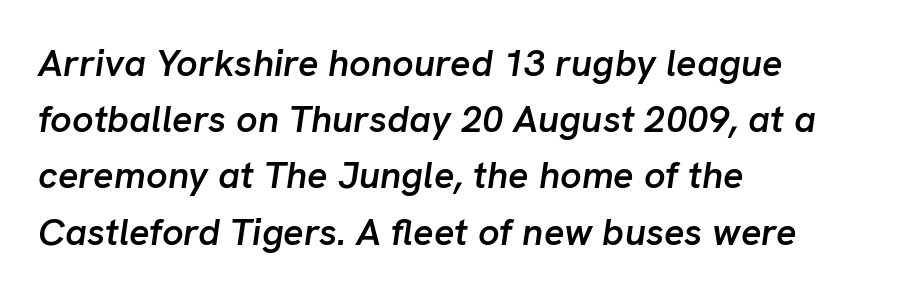
{"italic": "yes", "lean": "right", "slant_degrees": 8, "bold": "semi", "weight": "semibold", "width": "normal", "stroke_contrast": "low", "x_height": "medium", "monospaced": "no", "underline": "no", "align": "left", "line_spacing": "normal", "line_spacing_ratio": 1.48, "letter_spacing": "normal", "letter_spacing_em": 0.0, "glyph_px": 38}
